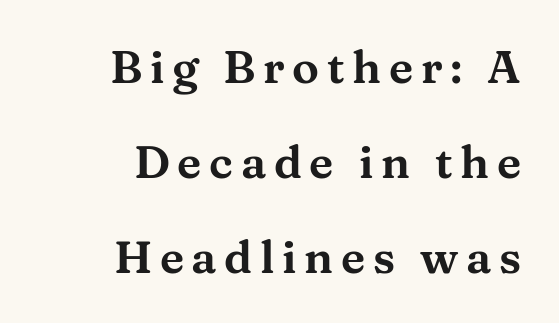
Q: Is the text italic (slanted)? A: No, it is upright.
Q: Is the typeface a serif or a sans-serif typeface? A: Serif.
Q: Is the text underlined? A: No.
Q: How is the paragraph aligned? A: Right-aligned.
Q: Is the spacing between lines tight, normal or loose? A: Loose.
Q: Width (condensed, normal, or wide)? A: Wide.
Q: Stroke contrast? A: Medium.
Q: x-height? A: Medium.
Q: Monospaced? A: No.
